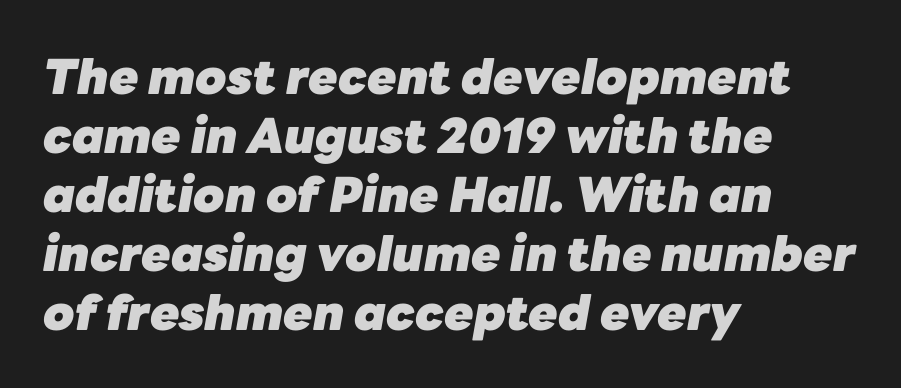
The face used here is proportionally spaced, like ordinary book or web type. Leftover space on each line is placed entirely after the last word. Honestly, the letter spacing is just normal — you wouldn't notice it. Plain, unruled lines of type. Compared with an ordinary text face, these strokes are far heavier — a full bold.
